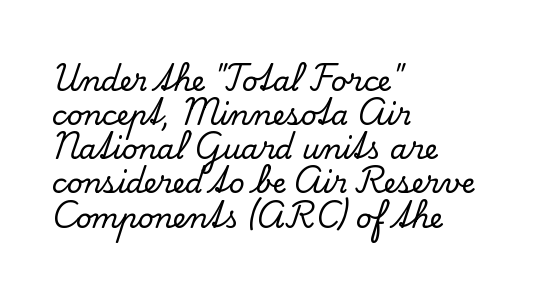
The image shows 28 px serif type; set left-aligned, line spacing 1.22x, normal letter spacing, not underlined; low stroke contrast and a small x-height.
